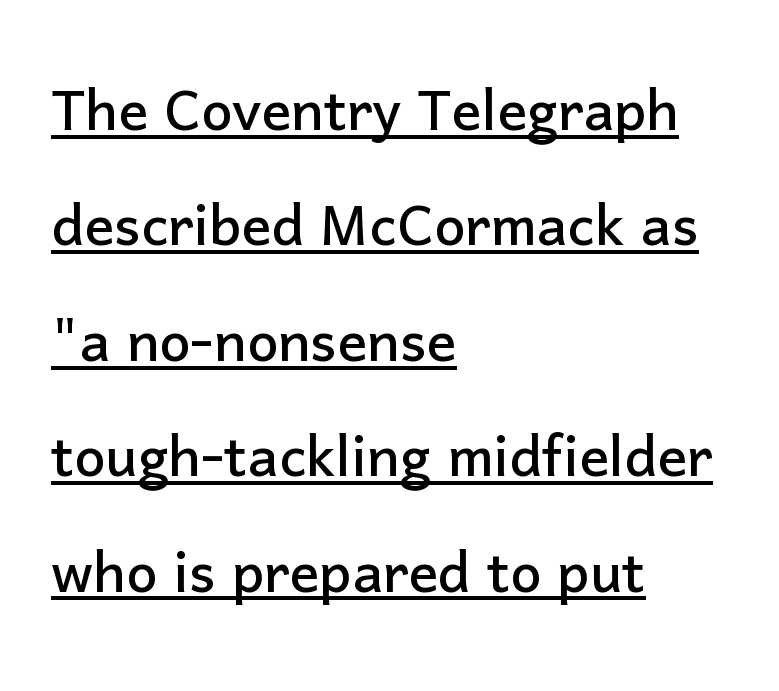
{"serif": "no", "italic": "no", "width": "normal", "stroke_contrast": "low", "x_height": "medium", "monospaced": "no", "underline": "yes", "align": "left", "line_spacing": "normal", "line_spacing_ratio": 1.56, "letter_spacing": "normal", "letter_spacing_em": 0.0, "glyph_px": 74}
